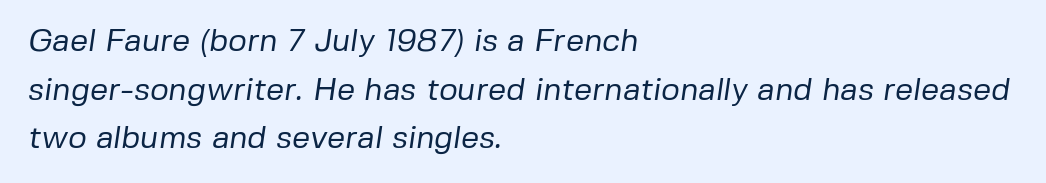
Q: Is the text bold? A: No.
Q: Is the typeface a serif or a sans-serif typeface? A: Sans-serif.
Q: Is the text underlined? A: No.
Q: How is the paragraph aligned? A: Left-aligned.
Q: Is the spacing between letters normal or unusually wide? A: Normal.
Q: Is the spacing between lines tight, normal or loose? A: Normal.
Q: Width (condensed, normal, or wide)? A: Normal.
Q: Stroke contrast? A: Low.
Q: x-height? A: Medium.
Q: Monospaced? A: No.
